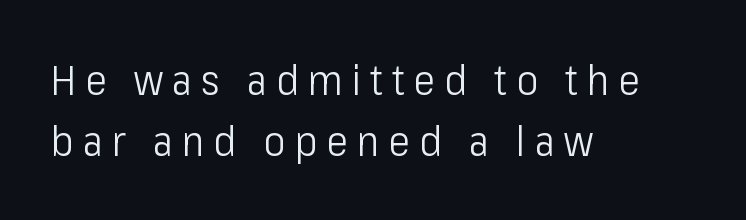
The image shows 41 px light, condensed sans-serif type, upright; set left-aligned, normal line spacing (1.49x), unusually wide letter spacing (+0.22 em), not underlined; low stroke contrast and a medium x-height.
